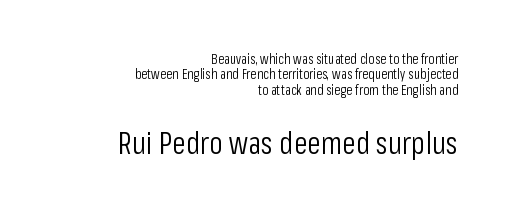
{"serif": "no", "italic": "no", "bold": "no", "weight": "light", "width": "condensed", "stroke_contrast": "low", "x_height": "medium", "monospaced": "no", "underline": "no", "align": "right", "line_spacing": "tight", "line_spacing_ratio": 1.09, "letter_spacing": "normal", "letter_spacing_em": 0.0, "larger_block": "second", "size_ratio": 2.21, "glyph_px": 31}
